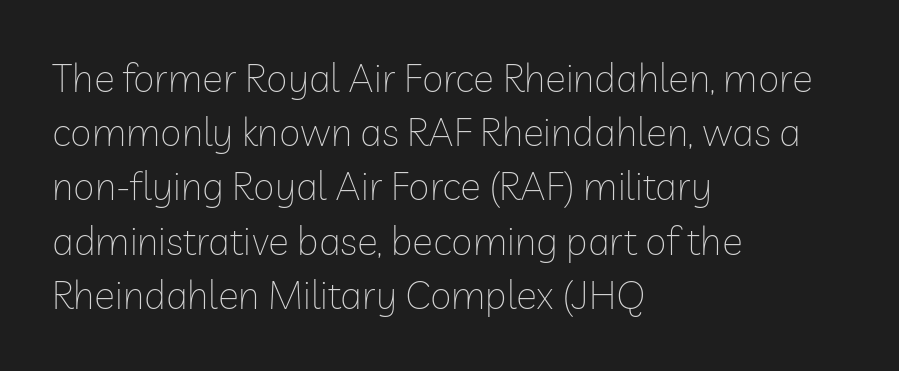
{"serif": "no", "italic": "no", "bold": "no", "weight": "thin", "width": "normal", "stroke_contrast": "low", "x_height": "medium", "monospaced": "no", "underline": "no", "align": "left", "line_spacing": "normal", "line_spacing_ratio": 1.39, "letter_spacing": "normal", "letter_spacing_em": 0.0, "glyph_px": 39}
